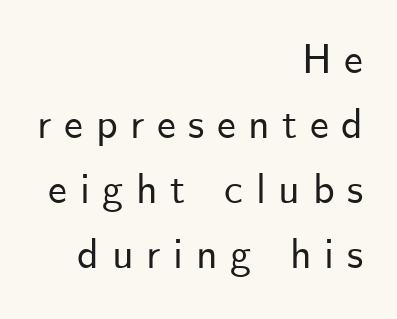
Spacing between characters has been opened up far beyond the box default. Quick note: interline space is typical. A typesetter would call this proportional, since set widths differ per character. Ordinary non-slanted type is in use. Compared with a flush-left layout, this one pins lines to the opposite, right side. Nope, no serifs anywhere on these letters.
